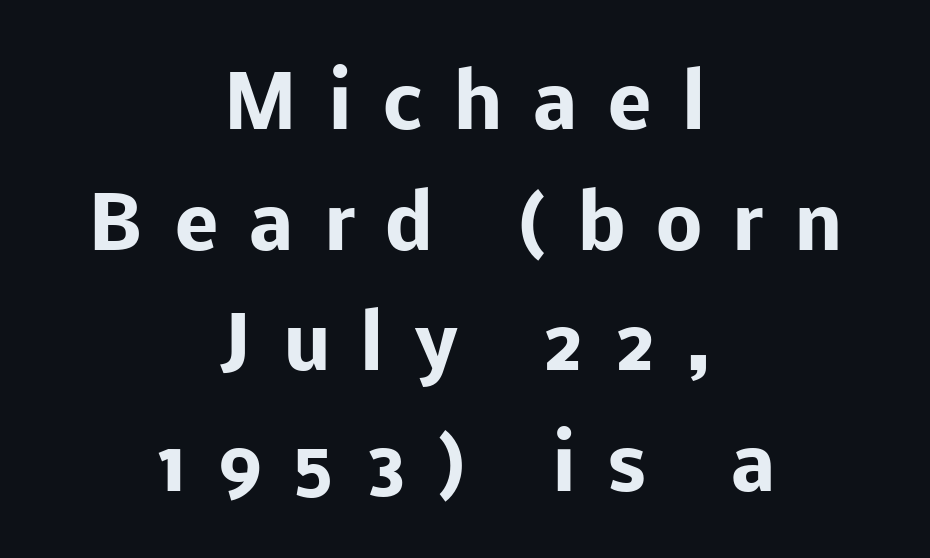
Q: Is the text bold? A: Yes.
Q: Is the text italic (slanted)? A: No, it is upright.
Q: Is the typeface a serif or a sans-serif typeface? A: Sans-serif.
Q: Is the text underlined? A: No.
Q: How is the paragraph aligned? A: Centered.
Q: Is the spacing between letters normal or unusually wide? A: Unusually wide.
Q: Is the spacing between lines tight, normal or loose? A: Normal.
Q: Width (condensed, normal, or wide)? A: Normal.
Q: Stroke contrast? A: Low.
Q: x-height? A: Medium.
Q: Monospaced? A: No.
